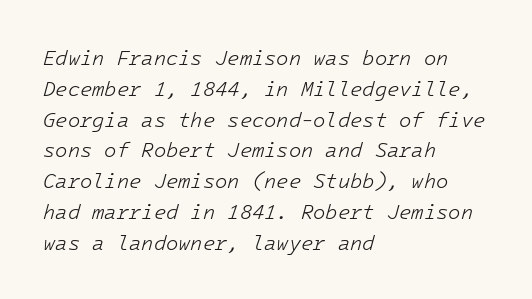
{"italic": "yes", "lean": "right", "slant_degrees": 16, "bold": "no", "underline": "no", "align": "left", "line_spacing": "normal", "line_spacing_ratio": 1.54, "letter_spacing": "normal", "letter_spacing_em": 0.0, "glyph_px": 20}
